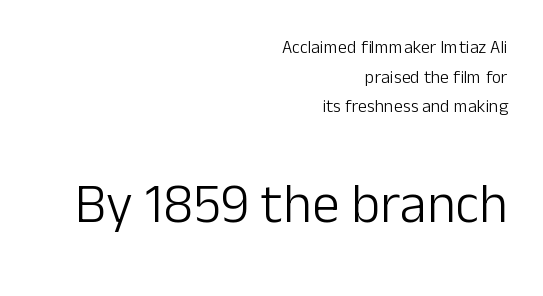
Q: Is the text bold? A: No.
Q: Is the text italic (slanted)? A: No, it is upright.
Q: Is the typeface a serif or a sans-serif typeface? A: Sans-serif.
Q: Is the text underlined? A: No.
Q: How is the paragraph aligned? A: Right-aligned.
Q: Is the spacing between letters normal or unusually wide? A: Normal.
Q: Is the spacing between lines tight, normal or loose? A: Normal.
Q: Which block of text is set in a larger size, the first (top) or the second (bottom)? A: The second (bottom) one.
Q: Width (condensed, normal, or wide)? A: Normal.
Q: Stroke contrast? A: Low.
Q: x-height? A: Medium.
Q: Monospaced? A: No.
